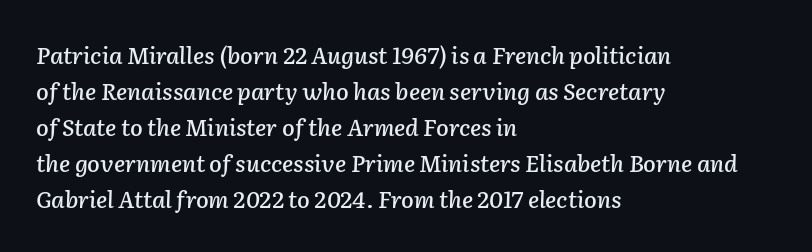
{"italic": "yes", "lean": "right", "slant_degrees": 2, "underline": "no", "align": "left", "line_spacing": "normal", "line_spacing_ratio": 1.56, "letter_spacing": "normal", "letter_spacing_em": 0.0, "glyph_px": 23}
